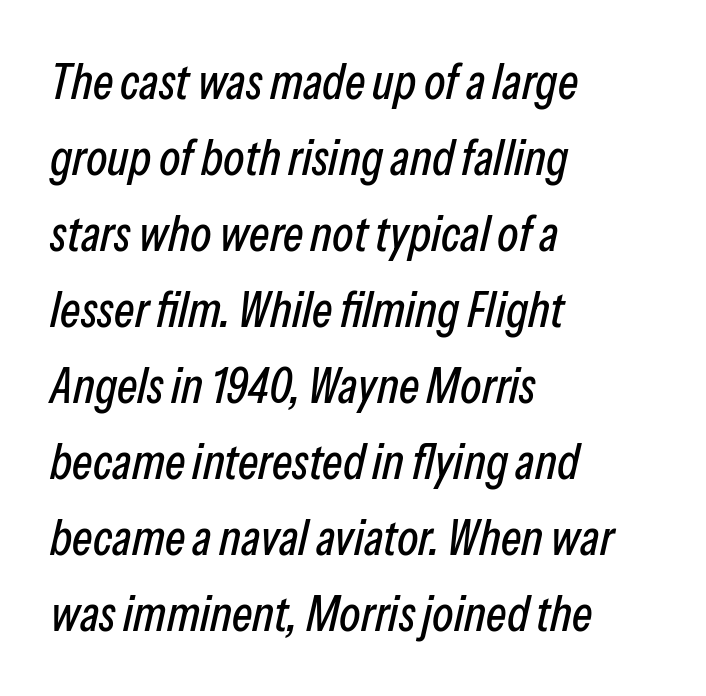
{"italic": "yes", "lean": "right", "slant_degrees": 13, "width": "condensed", "stroke_contrast": "low", "x_height": "medium", "monospaced": "no", "underline": "no", "align": "left", "line_spacing": "normal", "line_spacing_ratio": 1.55, "letter_spacing": "normal", "letter_spacing_em": 0.0, "glyph_px": 49}
